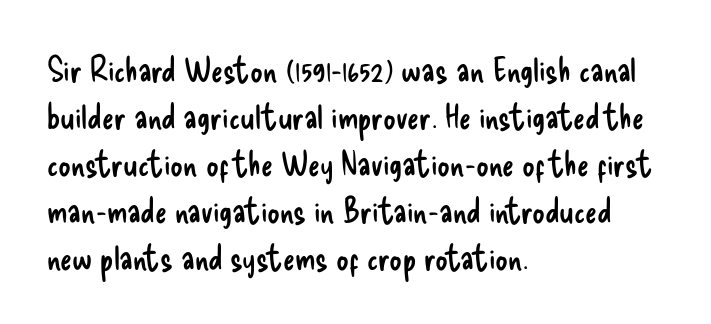
{"serif": "no", "italic": "no", "bold": "no", "weight": "regular", "width": "condensed", "stroke_contrast": "low", "x_height": "small", "monospaced": "no", "underline": "no", "align": "left", "line_spacing": "normal", "line_spacing_ratio": 1.34, "letter_spacing": "normal", "letter_spacing_em": 0.0, "glyph_px": 35}
